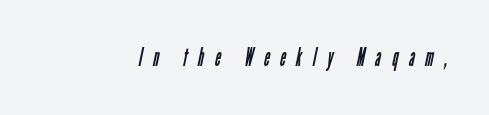
The image shows 25 px text type; set unusually wide letter spacing (+0.43 em), not underlined.
